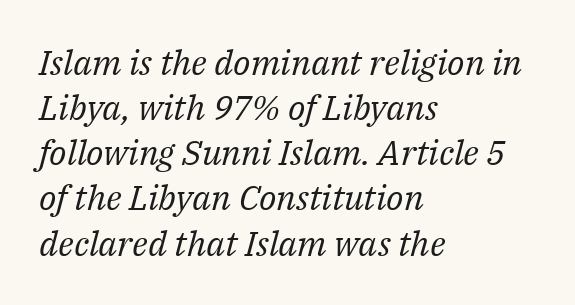
{"serif": "yes", "italic": "yes", "lean": "right", "slant_degrees": 14, "bold": "no", "weight": "regular", "width": "normal", "stroke_contrast": "medium", "x_height": "medium", "monospaced": "no", "underline": "no", "align": "left", "line_spacing": "normal", "line_spacing_ratio": 1.29, "letter_spacing": "normal", "letter_spacing_em": 0.0, "glyph_px": 35}
